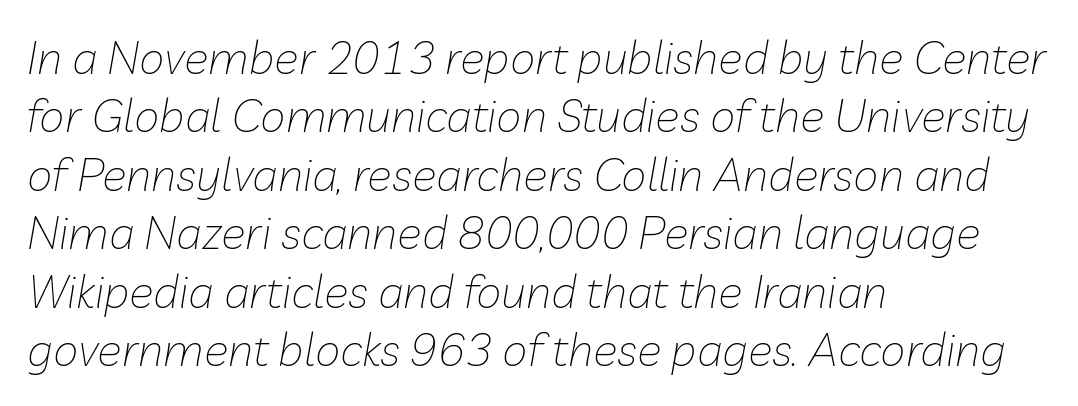
The image shows 46 px thin type, italic (leaning right); set left-aligned, normal line spacing (1.27x), normal letter spacing, not underlined; low stroke contrast and a medium x-height.
